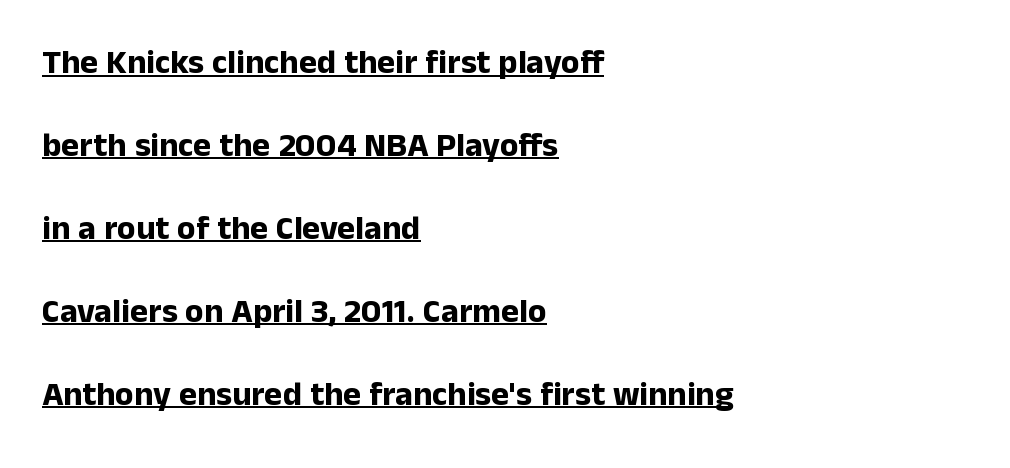
The image shows 34 px bold sans-serif type, upright; set left-aligned, loose line spacing (2.44x), normal letter spacing, underlined; low stroke contrast and a medium x-height.
